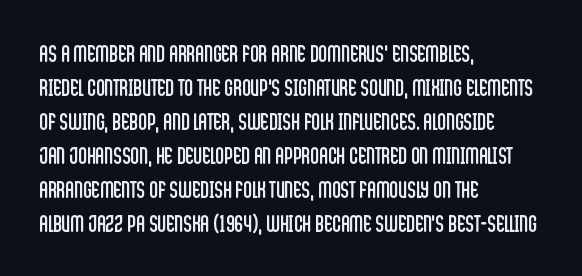
Q: Is the text bold? A: No.
Q: Is the text italic (slanted)? A: No, it is upright.
Q: Is the text underlined? A: No.
Q: How is the paragraph aligned? A: Left-aligned.
Q: Is the spacing between letters normal or unusually wide? A: Normal.
Q: Is the spacing between lines tight, normal or loose? A: Normal.
